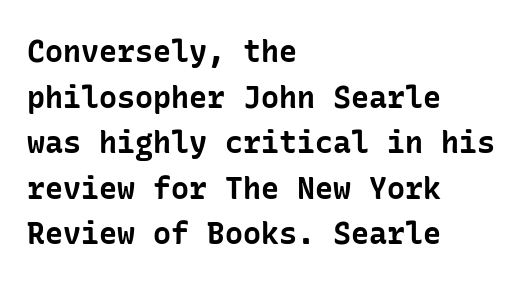
The image shows 30 px bold sans-serif type, upright; set left-aligned, normal line spacing (1.52x), normal letter spacing, not underlined; low stroke contrast and a medium x-height.
